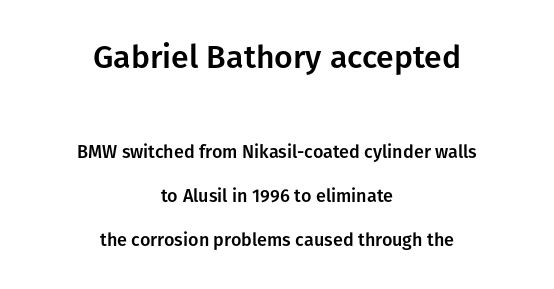
Q: Is the text italic (slanted)? A: No, it is upright.
Q: Is the typeface a serif or a sans-serif typeface? A: Sans-serif.
Q: Is the text underlined? A: No.
Q: How is the paragraph aligned? A: Centered.
Q: Is the spacing between letters normal or unusually wide? A: Normal.
Q: Is the spacing between lines tight, normal or loose? A: Loose.
Q: Which block of text is set in a larger size, the first (top) or the second (bottom)? A: The first (top) one.
Q: Width (condensed, normal, or wide)? A: Normal.
Q: Stroke contrast? A: Low.
Q: x-height? A: Medium.
Q: Monospaced? A: No.
